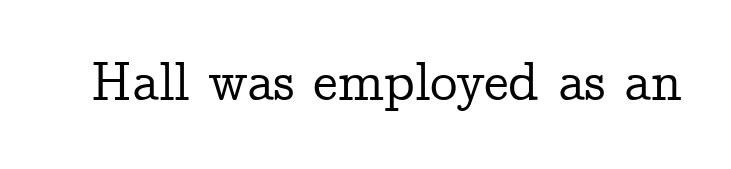
The image shows 55 px serif type, upright; set normal letter spacing, not underlined; low stroke contrast and a medium x-height.
